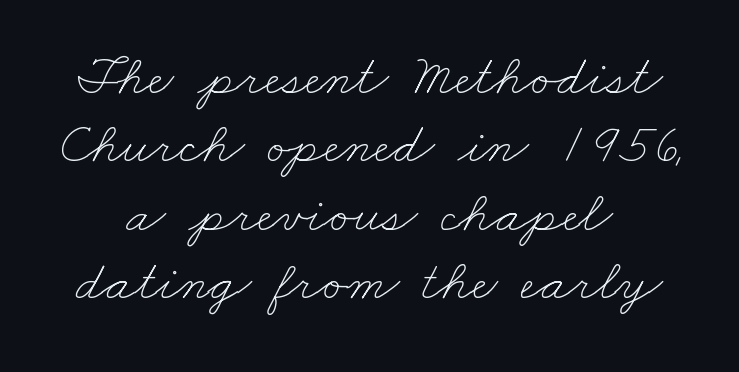
{"bold": "no", "weight": "thin", "width": "wide", "stroke_contrast": "low", "x_height": "small", "monospaced": "no", "underline": "no", "line_spacing_ratio": 1.2, "letter_spacing": "normal", "letter_spacing_em": 0.0, "glyph_px": 57}
